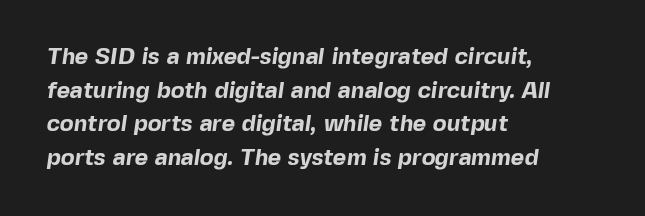
Q: Is the text bold? A: Yes.
Q: Is the text underlined? A: No.
Q: How is the paragraph aligned? A: Left-aligned.
Q: Is the spacing between letters normal or unusually wide? A: Normal.
Q: Is the spacing between lines tight, normal or loose? A: Normal.
